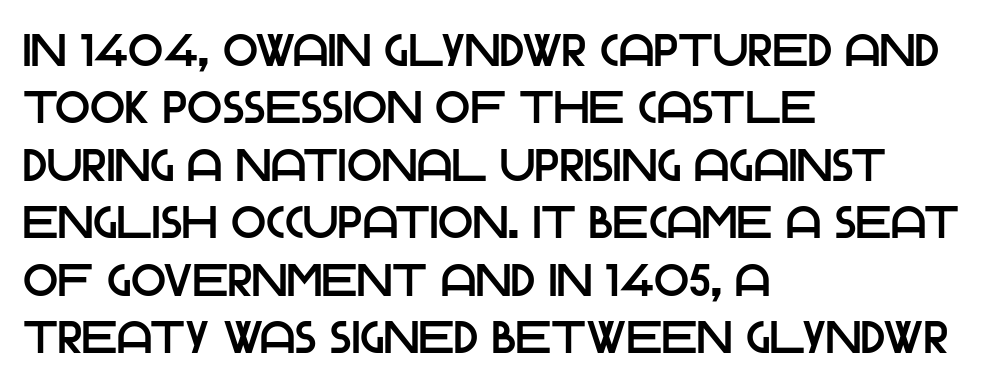
The image shows 46 px sans-serif type, upright; set left-aligned, normal line spacing (1.25x), normal letter spacing, not underlined; low stroke contrast and a large x-height.
